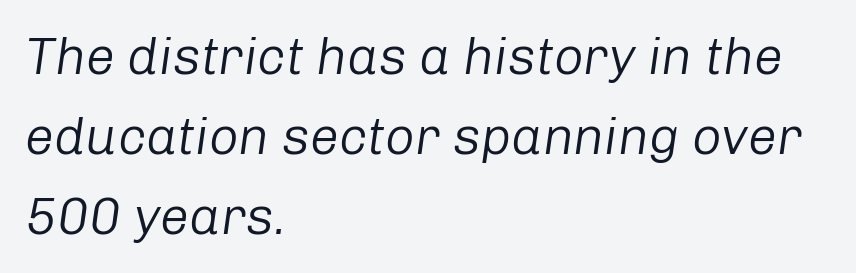
{"italic": "yes", "lean": "right", "slant_degrees": 8, "bold": "no", "weight": "regular", "width": "normal", "stroke_contrast": "low", "x_height": "medium", "monospaced": "no", "underline": "no", "align": "left", "line_spacing": "normal", "line_spacing_ratio": 1.54, "letter_spacing": "normal", "letter_spacing_em": 0.0, "glyph_px": 52}
